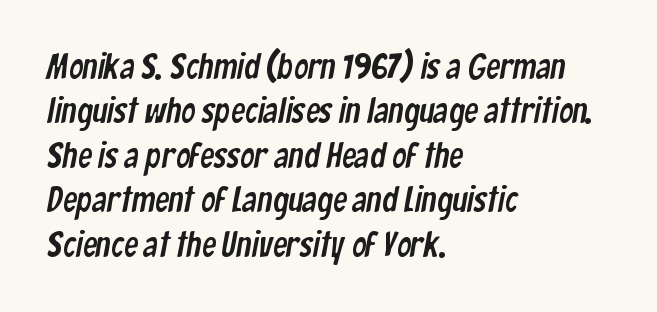
{"serif": "no", "width": "condensed", "stroke_contrast": "low", "x_height": "medium", "monospaced": "no", "underline": "no", "align": "left", "line_spacing": "normal", "line_spacing_ratio": 1.27, "letter_spacing": "normal", "letter_spacing_em": 0.0, "glyph_px": 35}
